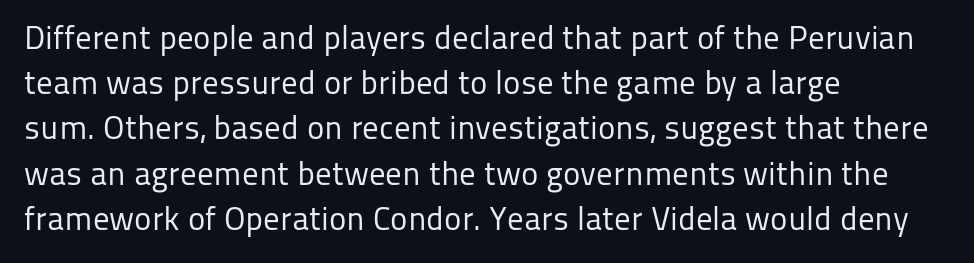
{"serif": "no", "italic": "no", "bold": "no", "weight": "regular", "width": "normal", "stroke_contrast": "low", "x_height": "medium", "monospaced": "no", "underline": "no", "align": "left", "line_spacing": "normal", "line_spacing_ratio": 1.37, "letter_spacing": "normal", "letter_spacing_em": 0.0, "glyph_px": 33}
